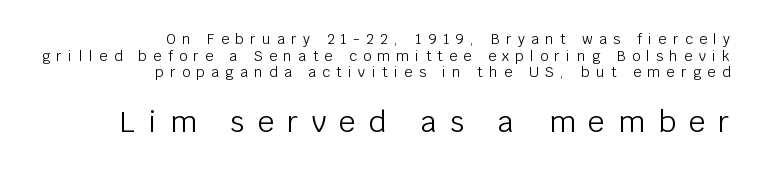
Q: Is the text bold? A: No.
Q: Is the text italic (slanted)? A: No, it is upright.
Q: Is the typeface a serif or a sans-serif typeface? A: Sans-serif.
Q: Is the text underlined? A: No.
Q: How is the paragraph aligned? A: Right-aligned.
Q: Is the spacing between letters normal or unusually wide? A: Unusually wide.
Q: Which block of text is set in a larger size, the first (top) or the second (bottom)? A: The second (bottom) one.
Q: Width (condensed, normal, or wide)? A: Normal.
Q: Stroke contrast? A: Low.
Q: x-height? A: Large.
Q: Monospaced? A: No.
